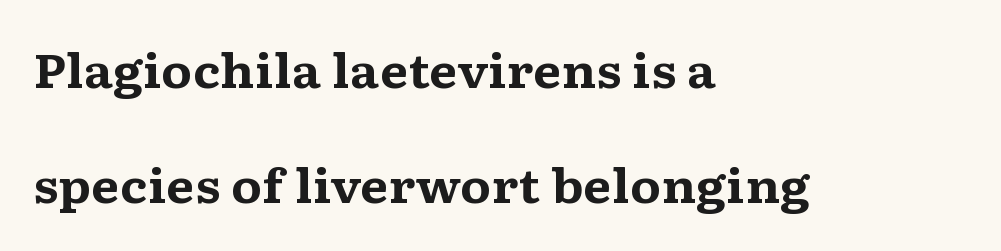
A full-strength bold gives these letters their thick strokes. Rule under the text: the space is simply empty. Leading is clearly above the norm, producing a sparse column. Characters follow at the spacing the type designer built in.
